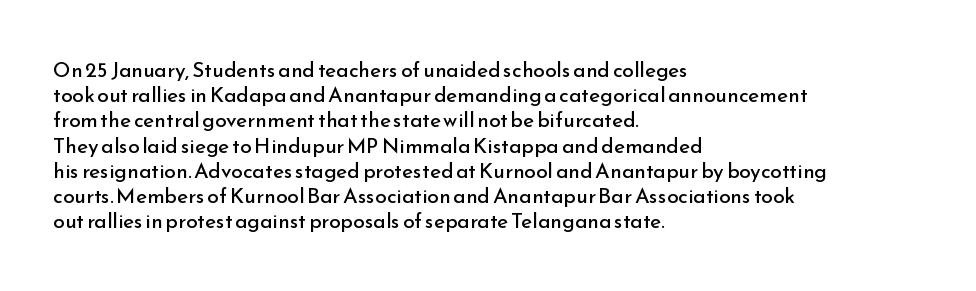
The image shows 21 px text type, upright; set left-aligned, line spacing 1.2x, normal letter spacing, not underlined.
